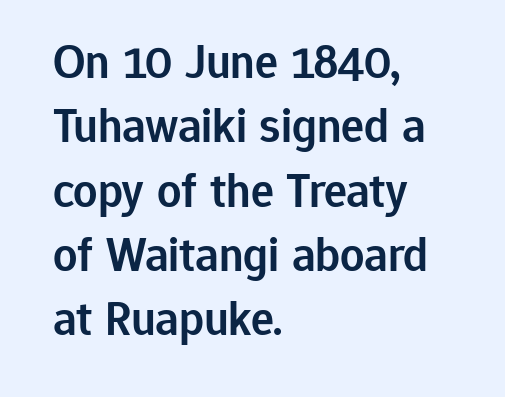
Q: Is the text bold? A: Semi-bold.
Q: Is the text italic (slanted)? A: No, it is upright.
Q: Is the typeface a serif or a sans-serif typeface? A: Sans-serif.
Q: Is the text underlined? A: No.
Q: How is the paragraph aligned? A: Left-aligned.
Q: Is the spacing between letters normal or unusually wide? A: Normal.
Q: Is the spacing between lines tight, normal or loose? A: Normal.
Q: Width (condensed, normal, or wide)? A: Normal.
Q: Stroke contrast? A: Low.
Q: x-height? A: Medium.
Q: Monospaced? A: No.
